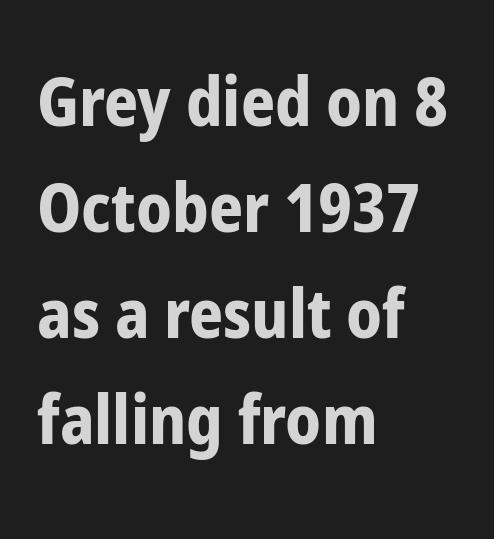
Q: Is the text bold? A: Yes.
Q: Is the text italic (slanted)? A: No, it is upright.
Q: Is the typeface a serif or a sans-serif typeface? A: Sans-serif.
Q: Is the text underlined? A: No.
Q: How is the paragraph aligned? A: Left-aligned.
Q: Is the spacing between letters normal or unusually wide? A: Normal.
Q: Is the spacing between lines tight, normal or loose? A: Normal.
Q: Width (condensed, normal, or wide)? A: Condensed.
Q: Stroke contrast? A: Low.
Q: x-height? A: Medium.
Q: Monospaced? A: No.
